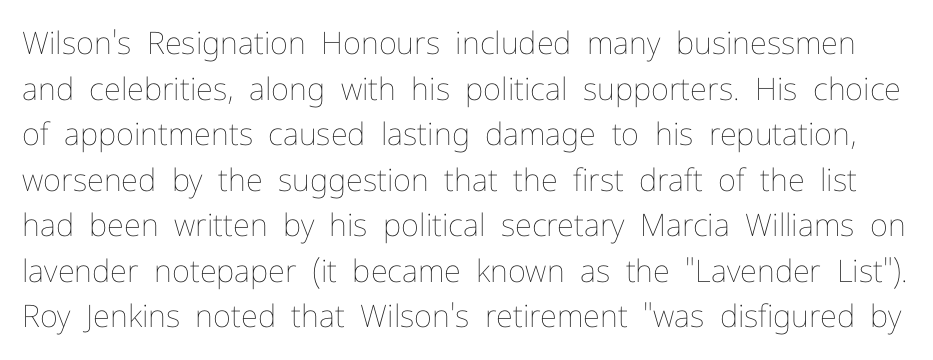
Q: Is the text bold? A: No.
Q: Is the text italic (slanted)? A: No, it is upright.
Q: Is the text underlined? A: No.
Q: Is the spacing between letters normal or unusually wide? A: Normal.
Q: Is the spacing between lines tight, normal or loose? A: Normal.
Q: Width (condensed, normal, or wide)? A: Normal.
Q: Stroke contrast? A: Low.
Q: x-height? A: Medium.
Q: Monospaced? A: No.
